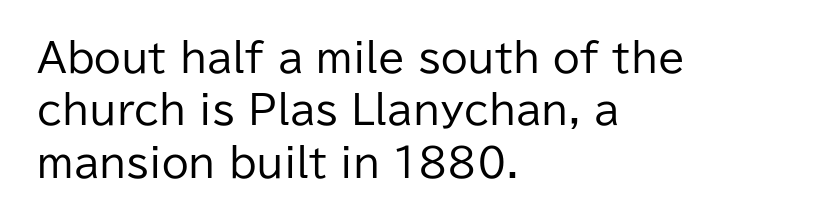
Q: Is the text bold? A: No.
Q: Is the text italic (slanted)? A: No, it is upright.
Q: Is the typeface a serif or a sans-serif typeface? A: Sans-serif.
Q: Is the text underlined? A: No.
Q: How is the paragraph aligned? A: Left-aligned.
Q: Is the spacing between letters normal or unusually wide? A: Normal.
Q: Is the spacing between lines tight, normal or loose? A: Normal.
Q: Width (condensed, normal, or wide)? A: Normal.
Q: Stroke contrast? A: Low.
Q: x-height? A: Medium.
Q: Monospaced? A: No.
